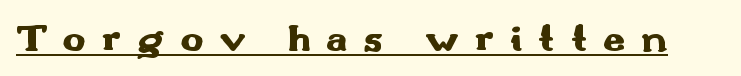
Unlike a traditional serif, this face leaves its strokes unadorned. Spacing verdict: proportional, widths tailored to each character. The letters stand upright; this is a roman face. Compared with typical body copy, the letter spacing here is much looser.
